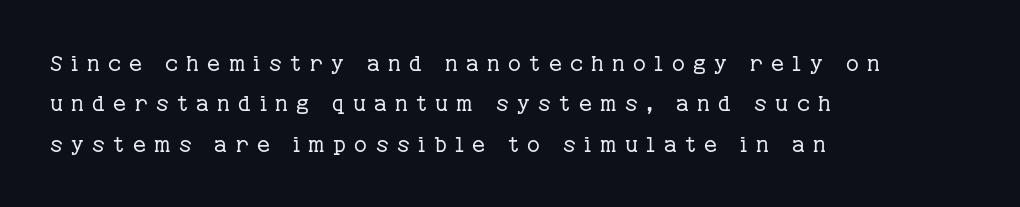
Q: Is the text bold? A: No.
Q: Is the text italic (slanted)? A: No, it is upright.
Q: Is the text underlined? A: No.
Q: How is the paragraph aligned? A: Left-aligned.
Q: Is the spacing between letters normal or unusually wide? A: Unusually wide.
